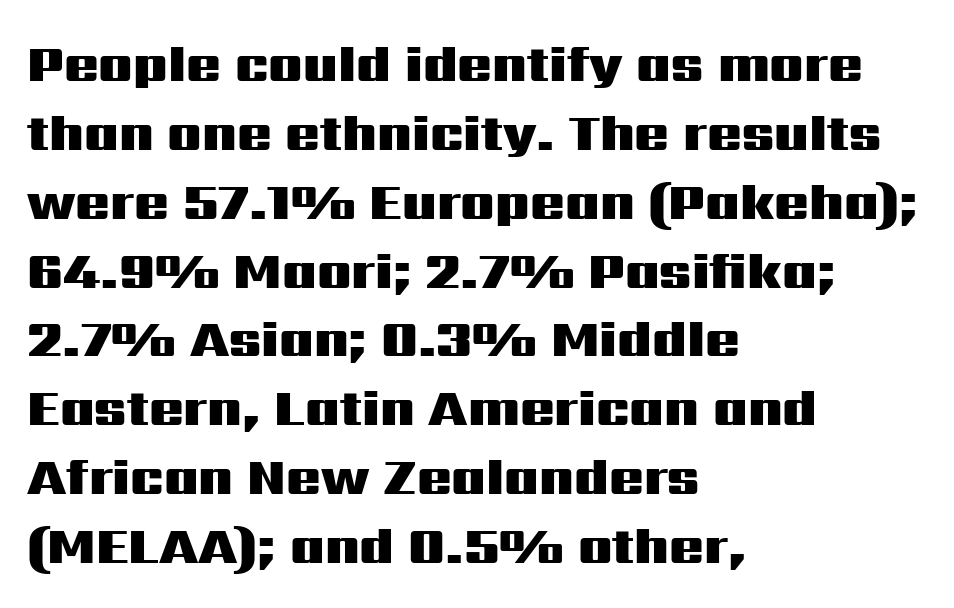
A typesetter would call this proportional, since set widths differ per character. Honestly, there is no underline to notice here at all. Caption: standard tracking, unaltered. The designer left line spacing at the default. The glyphs have the mass of a bold cut.
